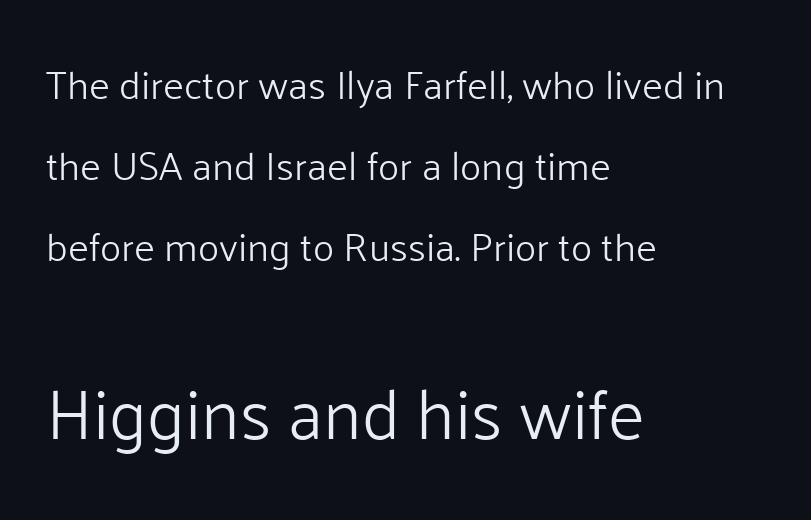
In this sample the second text group is rendered at the bigger scale. A sans-serif font was chosen for this passage. Quick note: not italic, upright. The zone under the glyphs is completely vacant. Line spacing here is loose.
